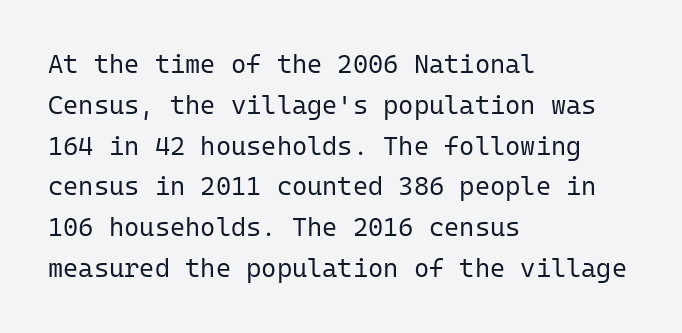
{"italic": "no", "bold": "no", "underline": "no", "align": "left", "line_spacing": "normal", "line_spacing_ratio": 1.57, "letter_spacing": "normal", "letter_spacing_em": 0.0, "glyph_px": 26}
